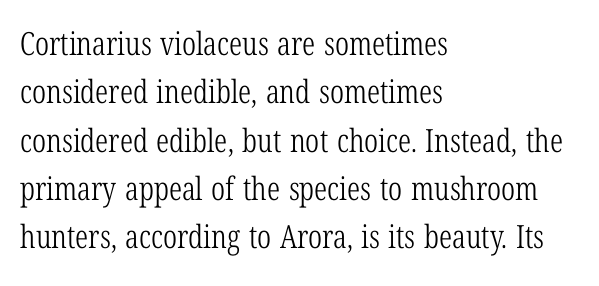
The rendering uses natural spacing where letterforms have individual widths. Think standard paragraph weight, or any step lighter than that. Honestly, there is no underline to notice here at all. Does extra space separate the letters? No, they use regular spacing. Posture: straight, roman, zero tilt. Line beginnings align vertically; line endings do not.
